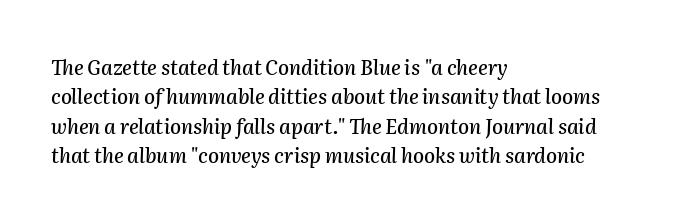
{"italic": "yes", "lean": "right", "slant_degrees": 2, "underline": "no", "align": "left", "line_spacing": "normal", "line_spacing_ratio": 1.47, "letter_spacing": "normal", "letter_spacing_em": 0.0, "glyph_px": 20}
